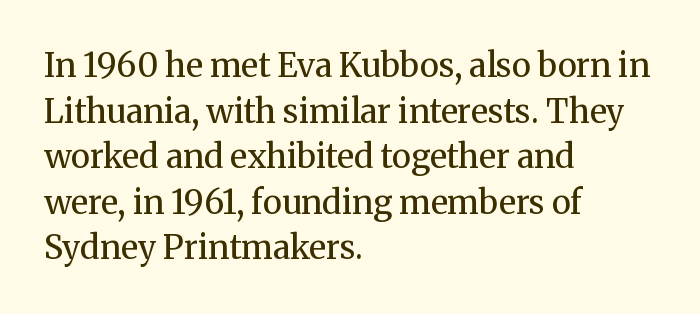
{"serif": "yes", "italic": "no", "bold": "no", "weight": "regular", "width": "normal", "stroke_contrast": "medium", "x_height": "medium", "monospaced": "no", "underline": "no", "align": "left", "line_spacing": "normal", "line_spacing_ratio": 1.38, "letter_spacing": "normal", "letter_spacing_em": 0.0, "glyph_px": 33}
